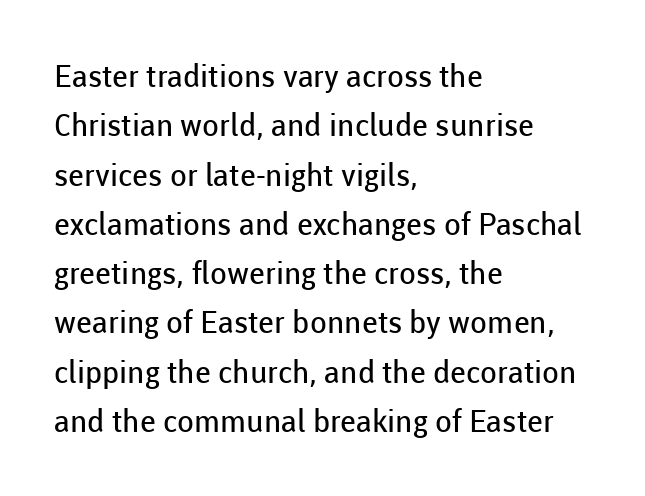
Vertically, the passage feels balanced, rows spaced as you'd expect. The area under the type is left untouched. Weight: in the light-to-regular range. This sample uses a sans-serif face. The passage shown is typed in a proportional face where columns would drift.
